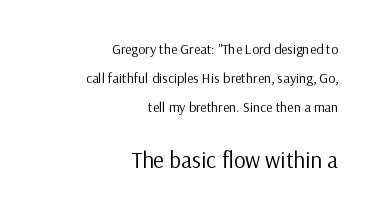
{"italic": "no", "bold": "no", "underline": "no", "align": "right", "line_spacing": "loose", "line_spacing_ratio": 2.08, "letter_spacing": "normal", "letter_spacing_em": 0.0, "larger_block": "second", "size_ratio": 1.64, "glyph_px": 23}
